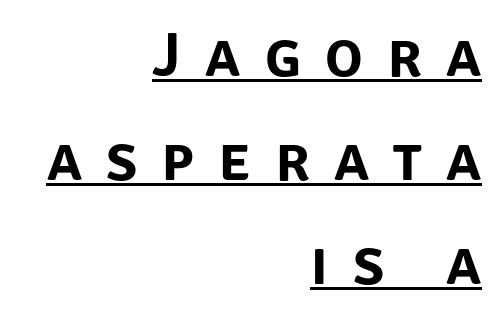
Vertical strokes here are truly vertical. What stands out about the letter spacing? Its width — letters are far apart. Somebody hit Ctrl+U on this one — the words are underlined. Note the varied advance widths — an 'i' is clearly narrower than an 'm'. No feet cap the strokes, marking this as sans-serif type.
